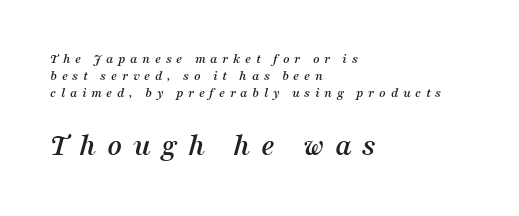
Q: Is the text italic (slanted)? A: Yes, it leans right by about 16 degrees.
Q: Is the typeface a serif or a sans-serif typeface? A: Serif.
Q: Is the text underlined? A: No.
Q: How is the paragraph aligned? A: Left-aligned.
Q: Is the spacing between letters normal or unusually wide? A: Unusually wide.
Q: Which block of text is set in a larger size, the first (top) or the second (bottom)? A: The second (bottom) one.
Q: Width (condensed, normal, or wide)? A: Normal.
Q: Stroke contrast? A: Medium.
Q: x-height? A: Medium.
Q: Monospaced? A: No.
